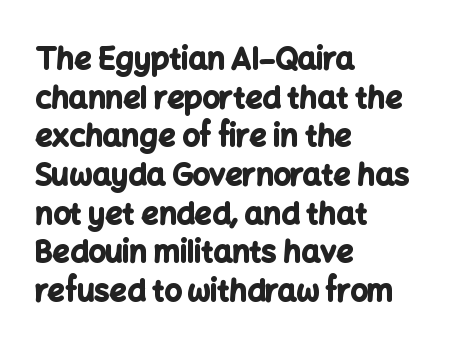
The rows are spaced the way most documents space them. Character widths vary here, with narrow letters taking less room than wide ones. Italic: no, the glyphs are upright roman. The passage shown has conventional tracking throughout.
